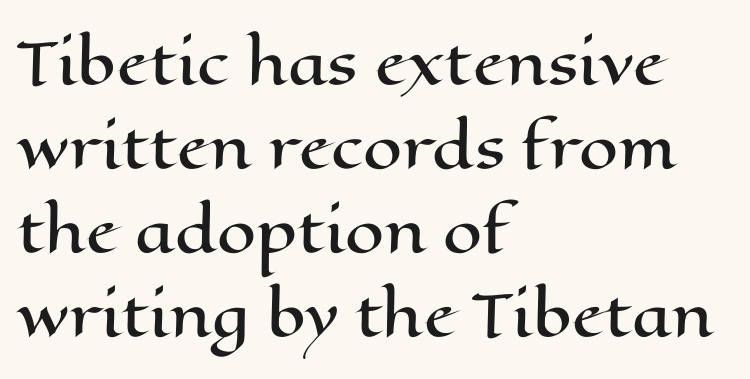
{"italic": "no", "width": "wide", "stroke_contrast": "high", "x_height": "medium", "monospaced": "no", "underline": "no", "align": "left", "line_spacing": "normal", "line_spacing_ratio": 1.5, "letter_spacing": "normal", "letter_spacing_em": 0.0, "glyph_px": 56}
